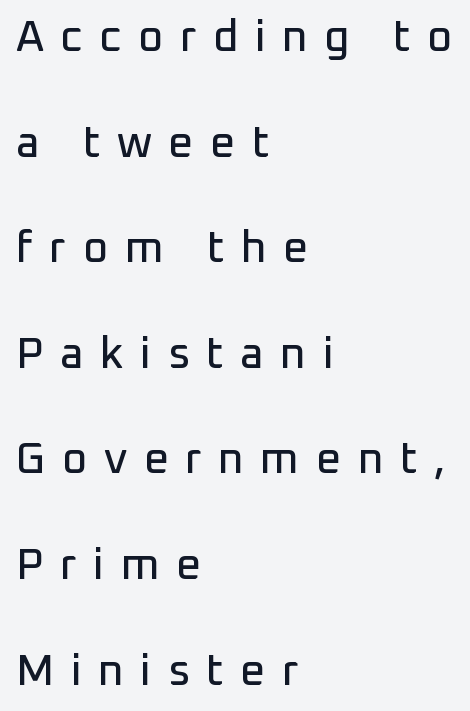
{"serif": "no", "italic": "no", "width": "normal", "stroke_contrast": "low", "x_height": "medium", "monospaced": "no", "underline": "no", "align": "left", "line_spacing": "loose", "line_spacing_ratio": 2.4, "letter_spacing": "wide", "letter_spacing_em": 0.37, "glyph_px": 44}
